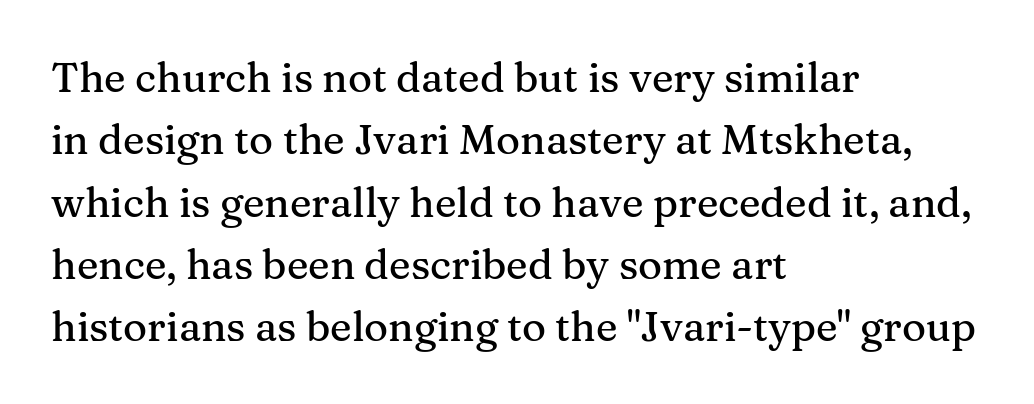
Q: Is the text italic (slanted)? A: No, it is upright.
Q: Is the typeface a serif or a sans-serif typeface? A: Serif.
Q: Is the text underlined? A: No.
Q: How is the paragraph aligned? A: Left-aligned.
Q: Is the spacing between letters normal or unusually wide? A: Normal.
Q: Is the spacing between lines tight, normal or loose? A: Normal.
Q: Width (condensed, normal, or wide)? A: Normal.
Q: Stroke contrast? A: Medium.
Q: x-height? A: Medium.
Q: Monospaced? A: No.
